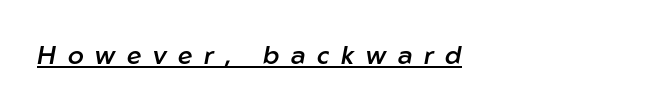
Emphasis by weight is partial: semibold. You could only call the tracking loose — the letters float apart. The rendering applies a slant to the glyphs. Looks like someone drew a line under every word here. Caption: multi-line text, flush left, ragged right.
